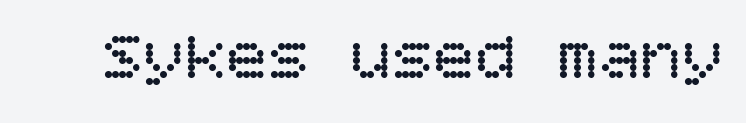
Q: Is the text bold? A: No.
Q: Is the text italic (slanted)? A: No, it is upright.
Q: Is the text underlined? A: No.
Q: Is the spacing between letters normal or unusually wide? A: Normal.
Q: Width (condensed, normal, or wide)? A: Normal.
Q: Stroke contrast? A: Low.
Q: x-height? A: Large.
